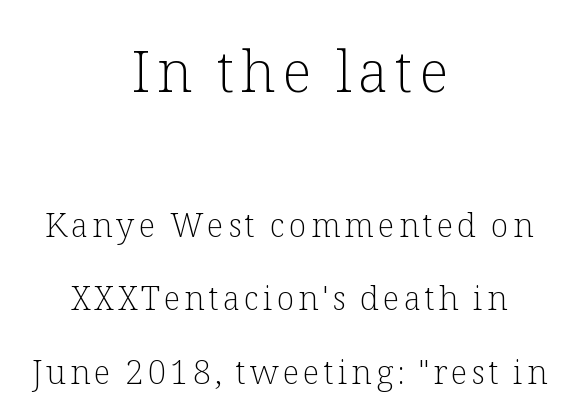
Q: Is the text bold? A: No.
Q: Is the text italic (slanted)? A: No, it is upright.
Q: Is the typeface a serif or a sans-serif typeface? A: Serif.
Q: Is the text underlined? A: No.
Q: How is the paragraph aligned? A: Centered.
Q: Is the spacing between lines tight, normal or loose? A: Loose.
Q: Which block of text is set in a larger size, the first (top) or the second (bottom)? A: The first (top) one.
Q: Width (condensed, normal, or wide)? A: Normal.
Q: Stroke contrast? A: Low.
Q: x-height? A: Medium.
Q: Monospaced? A: No.
